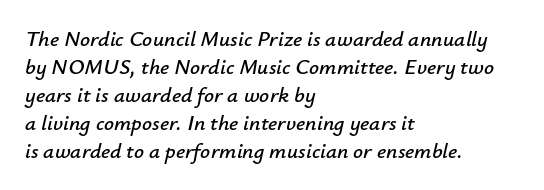
{"italic": "yes", "lean": "right", "slant_degrees": 12, "underline": "no", "align": "left", "line_spacing": "normal", "line_spacing_ratio": 1.27, "letter_spacing": "normal", "letter_spacing_em": 0.0, "glyph_px": 22}
